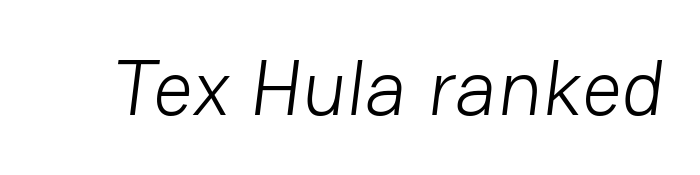
{"serif": "no", "bold": "no", "weight": "light", "width": "normal", "stroke_contrast": "low", "x_height": "medium", "monospaced": "no", "underline": "no", "letter_spacing": "normal", "letter_spacing_em": 0.0, "glyph_px": 79}
